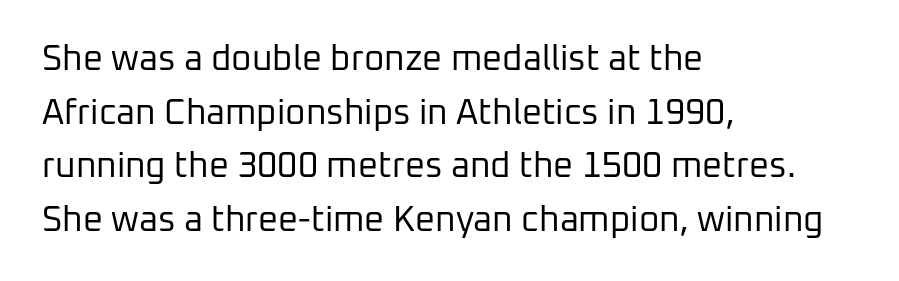
No chunkiness to these letters — they're not bold. The space beneath each line is pristine and unruled. Horizontally, the lines are justified to the leading edge only. The letters sit at their default tracking, neither squeezed nor spread.
